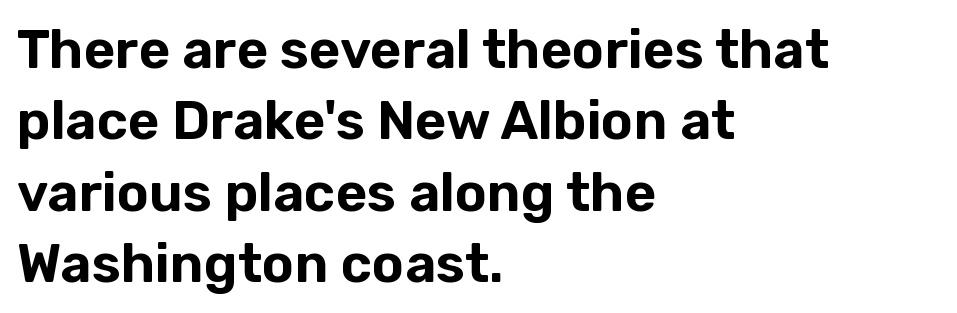
Here the designer chose a conventional face with non-uniform glyph widths. The rendering keeps characters at their native spacing. Reading down the block, your eye returns to a fixed left position each line. The gap between lines stays unmarked. Regarding leading, the lines here are spaced in the standard way. You can tell it's not italic because the verticals are truly vertical.
